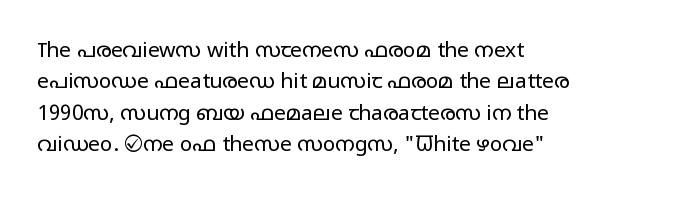
Q: Is the text bold? A: No.
Q: Is the text italic (slanted)? A: No, it is upright.
Q: Is the text underlined? A: No.
Q: How is the paragraph aligned? A: Left-aligned.
Q: Is the spacing between letters normal or unusually wide? A: Normal.
Q: Is the spacing between lines tight, normal or loose? A: Normal.
